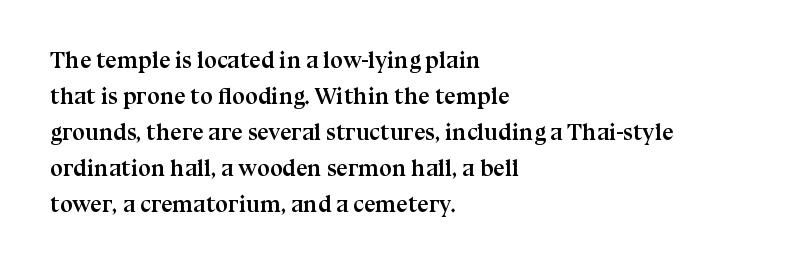
Notice how descenders clear the ascenders below comfortably — that's standard leading. The sample has been set heavy, in full bold. Italic? Not at all — the glyphs are vertical. A bare baseline throughout the passage. The rag falls on the right side of this text block. Inter-character spacing is left at the font's built-in metrics.
